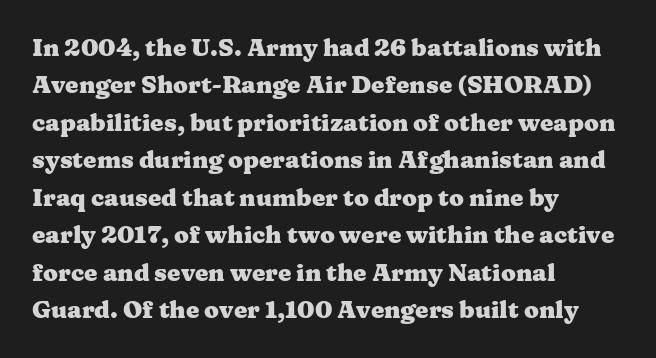
{"italic": "no", "bold": "yes", "underline": "no", "align": "left", "line_spacing": "normal", "line_spacing_ratio": 1.56, "letter_spacing": "normal", "letter_spacing_em": 0.0, "glyph_px": 24}
